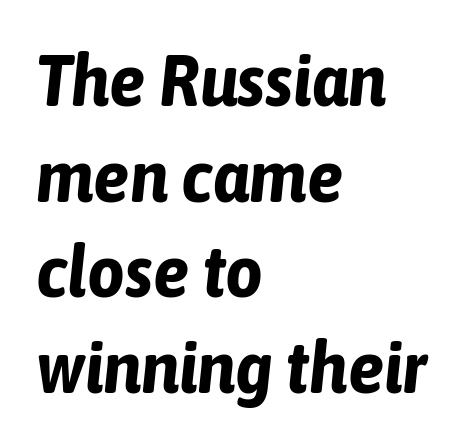
{"italic": "yes", "lean": "right", "slant_degrees": 6, "bold": "yes", "weight": "bold", "width": "condensed", "stroke_contrast": "low", "x_height": "medium", "monospaced": "no", "underline": "no", "align": "left", "line_spacing": "normal", "line_spacing_ratio": 1.31, "letter_spacing": "normal", "letter_spacing_em": 0.0, "glyph_px": 73}
